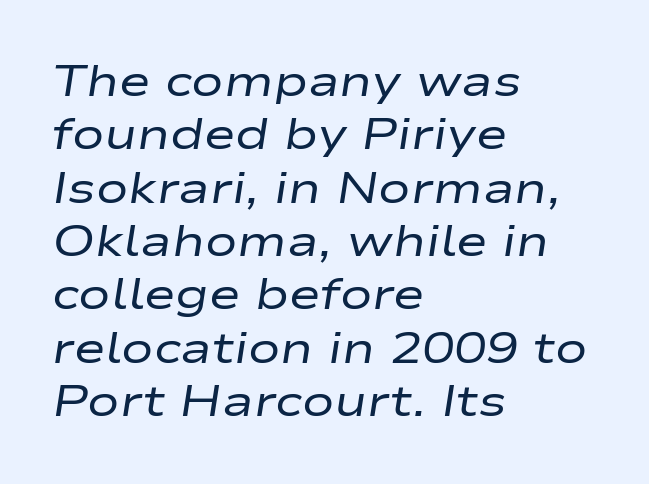
The tracking reads as untouched default to a designer's eye. This reads as an unemphasized weight, regular at the heaviest. Designer's note — italics engaged. No word sits above an underline. The rendering uses natural spacing where letterforms have individual widths. Horizontally, the lines are justified to the leading edge only.
